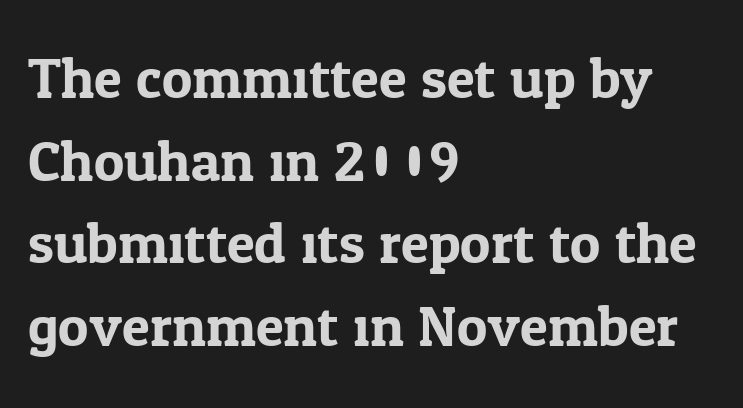
The image shows 57 px serif type, upright; set left-aligned, normal line spacing (1.45x), normal letter spacing, not underlined; low stroke contrast and a medium x-height.
